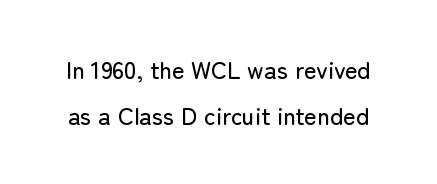
{"italic": "no", "underline": "no", "line_spacing": "loose", "line_spacing_ratio": 1.93, "letter_spacing": "normal", "letter_spacing_em": 0.0, "glyph_px": 24}
